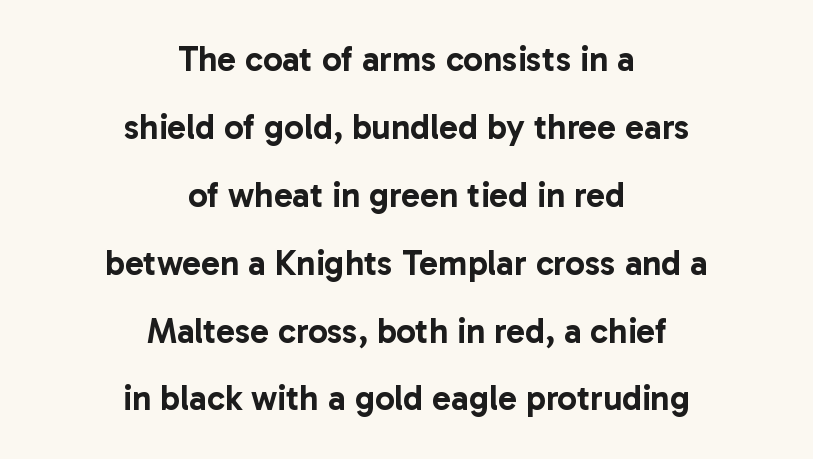
The image shows 35 px sans-serif type, upright; set centered, loose line spacing (1.94x), normal letter spacing, not underlined; low stroke contrast and a medium x-height.
